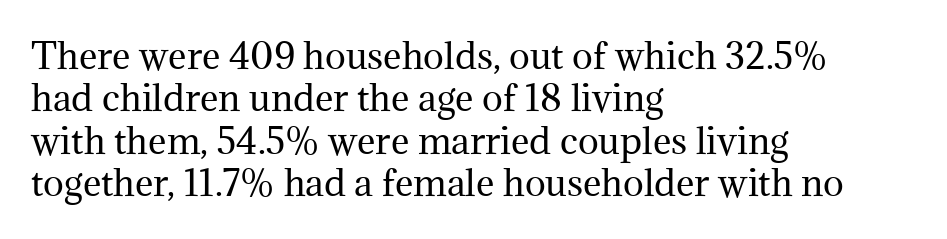
Q: Is the text bold? A: No.
Q: Is the text italic (slanted)? A: No, it is upright.
Q: Is the typeface a serif or a sans-serif typeface? A: Serif.
Q: Is the text underlined? A: No.
Q: How is the paragraph aligned? A: Left-aligned.
Q: Is the spacing between letters normal or unusually wide? A: Normal.
Q: Width (condensed, normal, or wide)? A: Normal.
Q: Stroke contrast? A: Medium.
Q: x-height? A: Medium.
Q: Monospaced? A: No.
